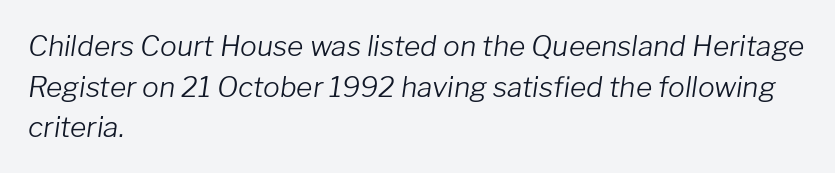
Q: Is the text bold? A: No.
Q: Is the text italic (slanted)? A: Yes, it leans right by about 8 degrees.
Q: Is the text underlined? A: No.
Q: How is the paragraph aligned? A: Left-aligned.
Q: Is the spacing between letters normal or unusually wide? A: Normal.
Q: Is the spacing between lines tight, normal or loose? A: Normal.
Q: Width (condensed, normal, or wide)? A: Normal.
Q: Stroke contrast? A: Low.
Q: x-height? A: Medium.
Q: Monospaced? A: No.
